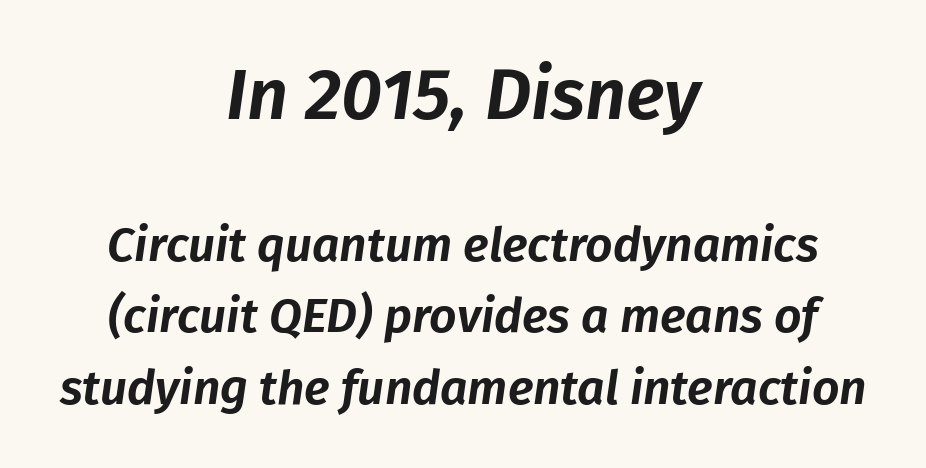
{"italic": "yes", "lean": "right", "slant_degrees": 8, "width": "normal", "stroke_contrast": "low", "x_height": "medium", "monospaced": "no", "underline": "no", "align": "center", "line_spacing": "normal", "line_spacing_ratio": 1.49, "letter_spacing": "normal", "letter_spacing_em": 0.0, "larger_block": "first", "size_ratio": 1.5, "glyph_px": 72}
